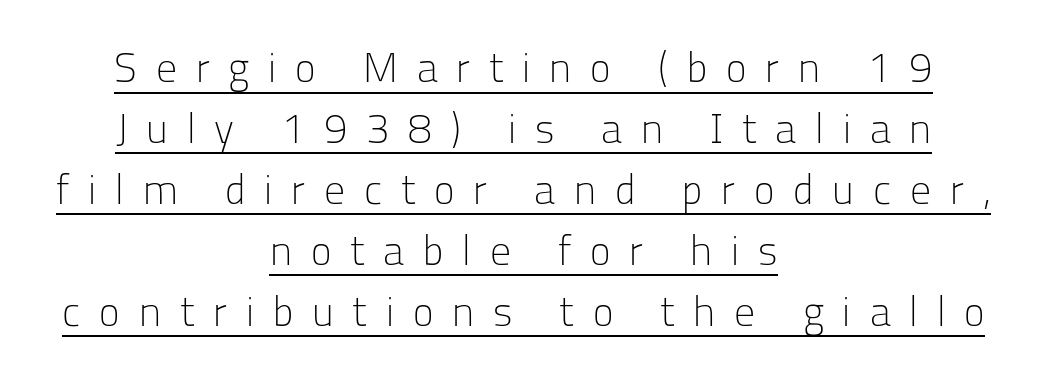
Think of a printed novel: that variable character pitch is what you see here. The face used here appears with an underline applied. Weight: not bold — regular or lighter. Nope, no serifs anywhere on these letters.
